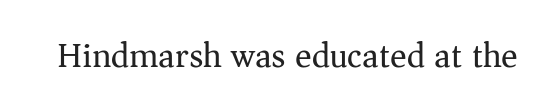
The image shows 35 px regular-weight serif type, upright; set normal letter spacing, not underlined; medium stroke contrast and a medium x-height.
